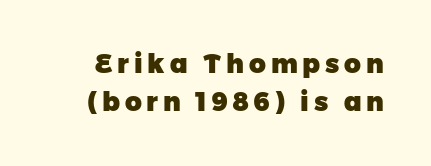
The image shows 26 px bold type; set normal line spacing (1.48x), not underlined.
